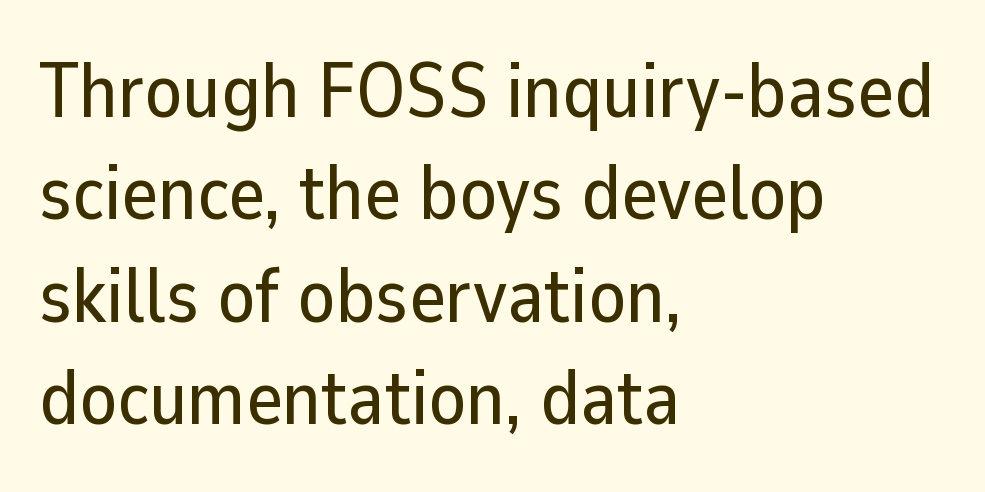
The image shows 77 px sans-serif type, upright; set left-aligned, normal line spacing (1.33x), normal letter spacing, not underlined; low stroke contrast and a medium x-height.
